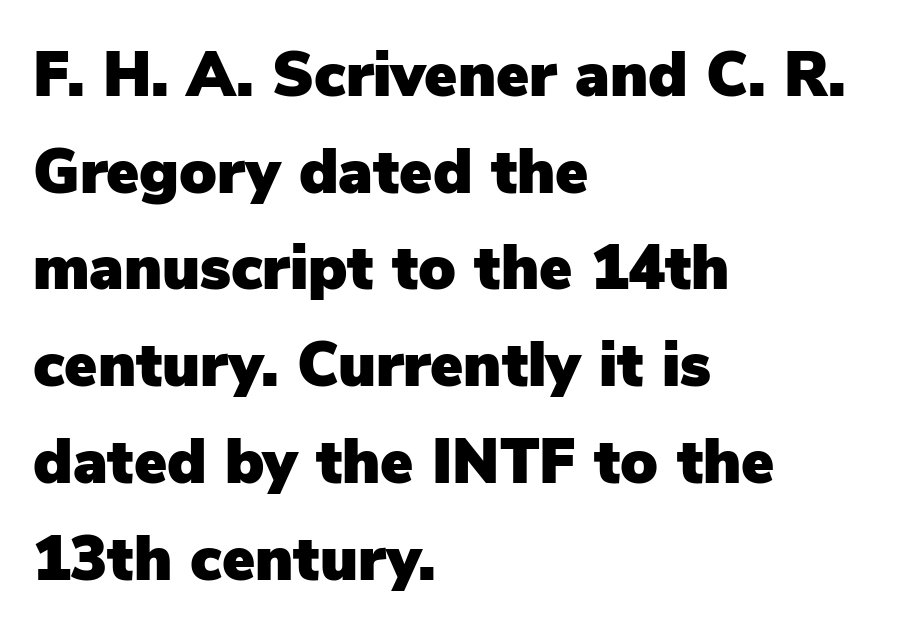
{"serif": "no", "italic": "no", "width": "normal", "stroke_contrast": "low", "x_height": "medium", "monospaced": "no", "underline": "no", "align": "left", "line_spacing": "normal", "line_spacing_ratio": 1.56, "letter_spacing": "normal", "letter_spacing_em": 0.0, "glyph_px": 62}
